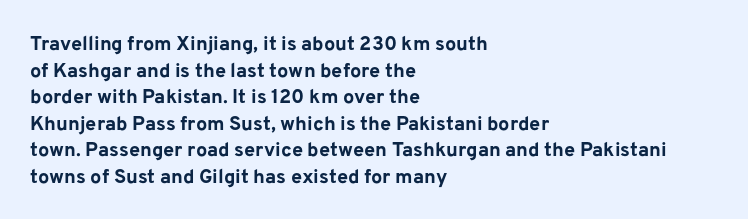
The image shows 20 px bold type, upright; set left-aligned, normal line spacing (1.33x), normal letter spacing, not underlined.
